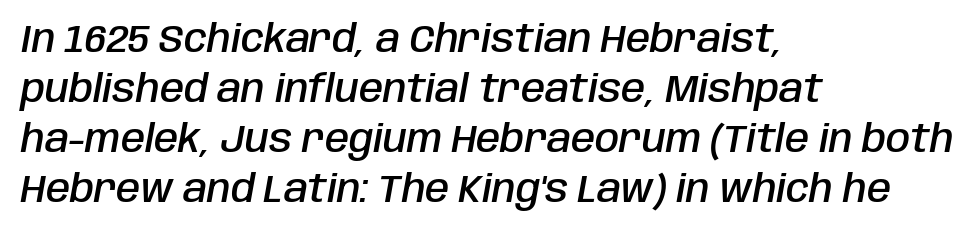
The typography opts for an oblique posture over an upright one. Honestly, the letter spacing is just normal — you wouldn't notice it. One glance says typical: line gaps are just what's usual. Note the varied advance widths — an 'i' is clearly narrower than an 'm'. Horizontal alignment here is leftward, the default for most running prose.
